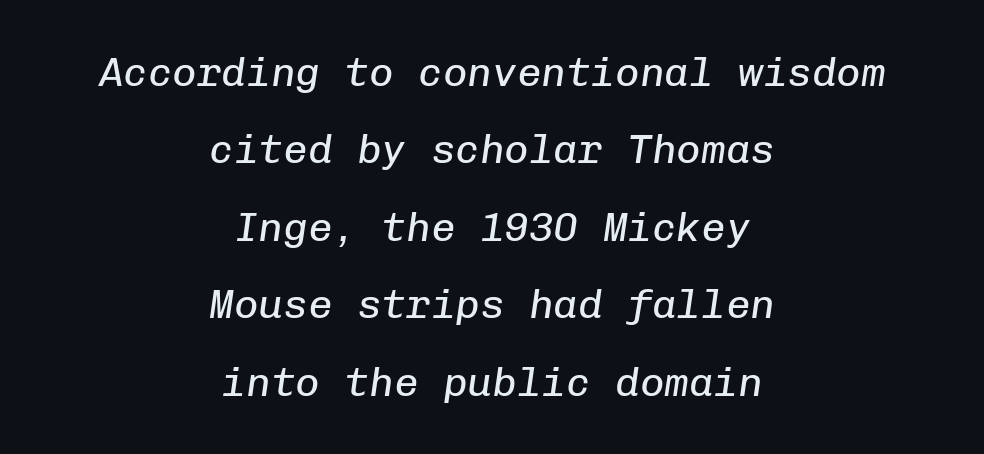
The image shows 41 px regular-weight type, italic (leaning right), monospaced; set centered, line spacing 1.89x, normal letter spacing, not underlined; low stroke contrast and a medium x-height.
